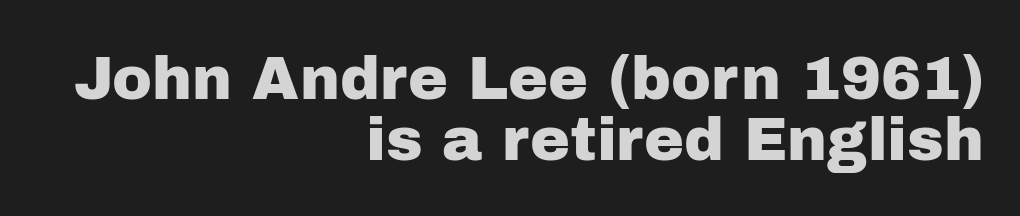
Q: Is the text italic (slanted)? A: No, it is upright.
Q: Is the typeface a serif or a sans-serif typeface? A: Sans-serif.
Q: Is the text underlined? A: No.
Q: How is the paragraph aligned? A: Right-aligned.
Q: Is the spacing between letters normal or unusually wide? A: Normal.
Q: Is the spacing between lines tight, normal or loose? A: Tight.
Q: Width (condensed, normal, or wide)? A: Normal.
Q: Stroke contrast? A: Low.
Q: x-height? A: Medium.
Q: Monospaced? A: No.
